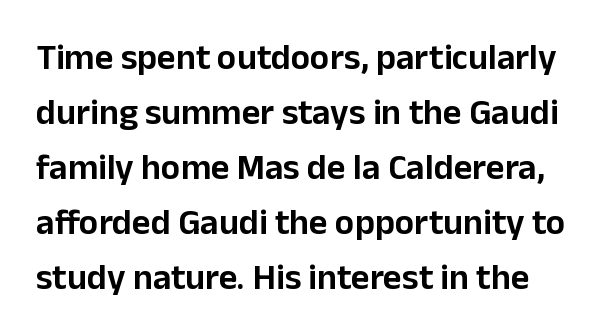
No italicization has been applied; the sample stays upright. Quick note: interline space is typical. These lines are rendered in a variable-pitch font. Classification — sans serif. What stands out about the letter spacing? Nothing — it is the standard amount.
